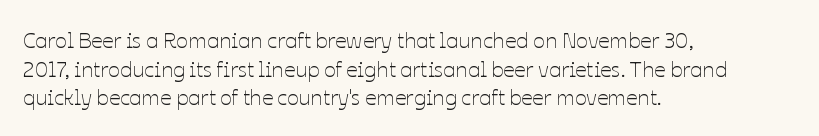
The image shows 22 px text type, upright; set left-aligned, normal line spacing (1.3x), normal letter spacing, not underlined.
